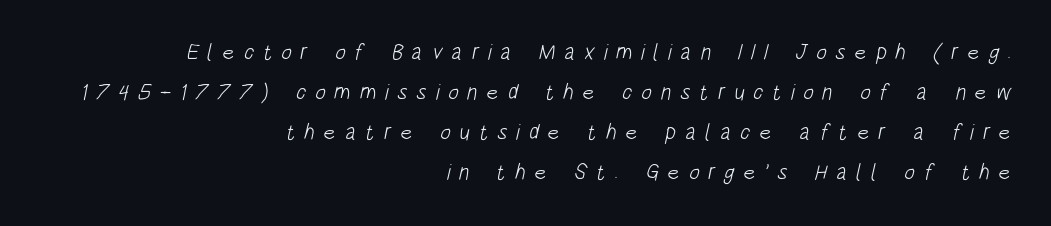
Tracking value appears strongly positive — letters spread wide. Horizontally, the lines are justified to the trailing edge only. The strip under each line holds only bare page. These glyphs show unthickened strokes, regular width or finer.
